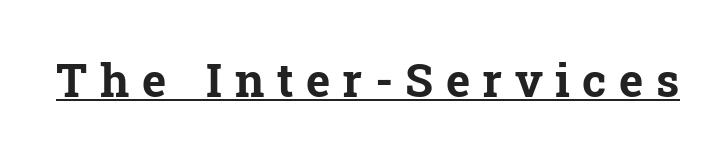
The image shows 46 px bold serif type, upright; set unusually wide letter spacing (+0.27 em), underlined; low stroke contrast and a medium x-height.
